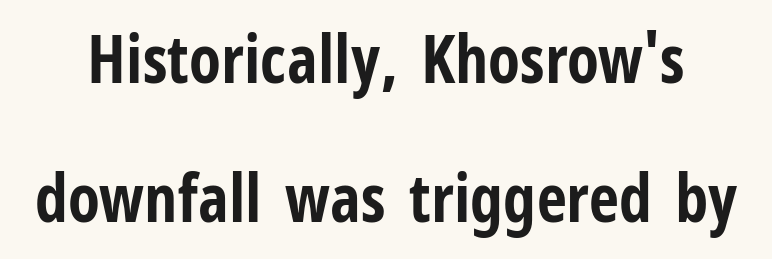
Q: Is the text bold? A: Yes.
Q: Is the text italic (slanted)? A: No, it is upright.
Q: Is the typeface a serif or a sans-serif typeface? A: Sans-serif.
Q: Is the text underlined? A: No.
Q: Is the spacing between letters normal or unusually wide? A: Normal.
Q: Is the spacing between lines tight, normal or loose? A: Loose.
Q: Width (condensed, normal, or wide)? A: Condensed.
Q: Stroke contrast? A: Low.
Q: x-height? A: Medium.
Q: Monospaced? A: No.
